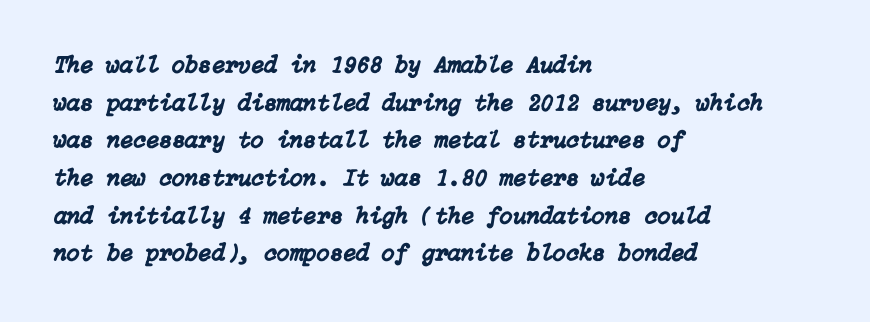
{"italic": "yes", "lean": "right", "slant_degrees": 15, "underline": "no", "align": "left", "line_spacing": "normal", "line_spacing_ratio": 1.57, "letter_spacing": "normal", "letter_spacing_em": 0.0, "glyph_px": 24}
